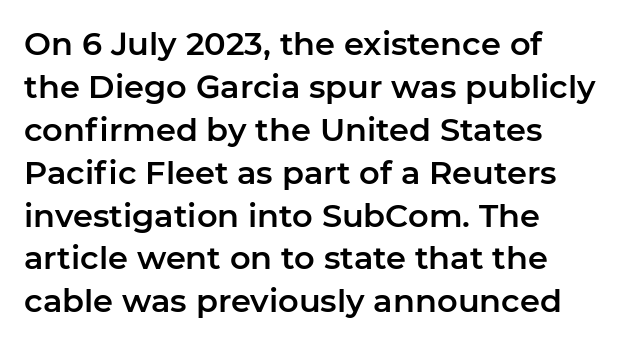
Q: Is the text italic (slanted)? A: No, it is upright.
Q: Is the typeface a serif or a sans-serif typeface? A: Sans-serif.
Q: Is the text underlined? A: No.
Q: How is the paragraph aligned? A: Left-aligned.
Q: Is the spacing between letters normal or unusually wide? A: Normal.
Q: Is the spacing between lines tight, normal or loose? A: Normal.
Q: Width (condensed, normal, or wide)? A: Normal.
Q: Stroke contrast? A: Low.
Q: x-height? A: Medium.
Q: Monospaced? A: No.
